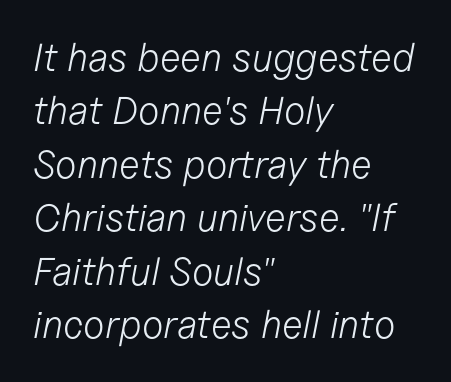
Between one letter and the next there's only the usual sliver of space. The leading is moderate, giving the passage an even texture. The gap between lines stays unmarked. Each stroke keeps to a modest, everyday thickness or less.
